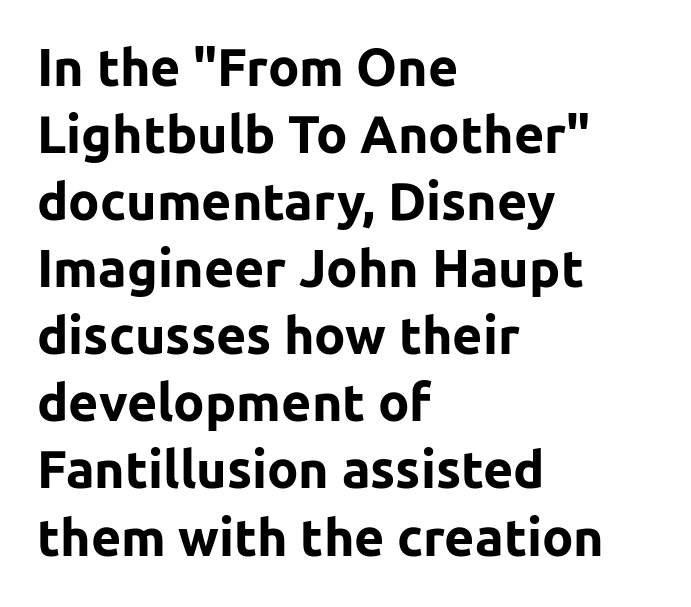
{"serif": "no", "italic": "no", "bold": "yes", "weight": "bold", "width": "normal", "stroke_contrast": "low", "x_height": "medium", "monospaced": "no", "underline": "no", "align": "left", "line_spacing": "normal", "line_spacing_ratio": 1.29, "letter_spacing": "normal", "letter_spacing_em": 0.0, "glyph_px": 52}
